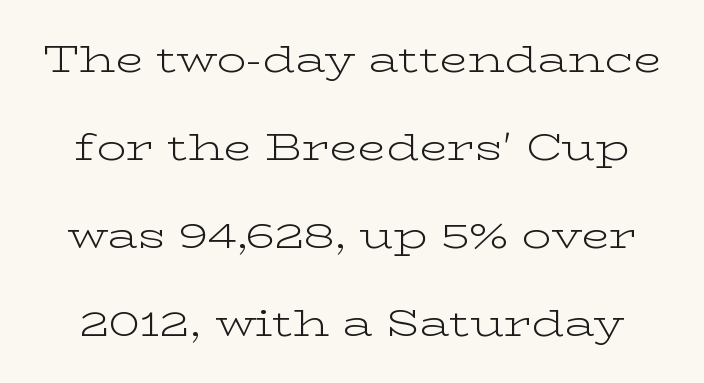
Q: Is the text bold? A: No.
Q: Is the text italic (slanted)? A: No, it is upright.
Q: Is the typeface a serif or a sans-serif typeface? A: Serif.
Q: Is the text underlined? A: No.
Q: Is the spacing between letters normal or unusually wide? A: Normal.
Q: Is the spacing between lines tight, normal or loose? A: Loose.
Q: Width (condensed, normal, or wide)? A: Wide.
Q: Stroke contrast? A: Low.
Q: x-height? A: Medium.
Q: Monospaced? A: No.
